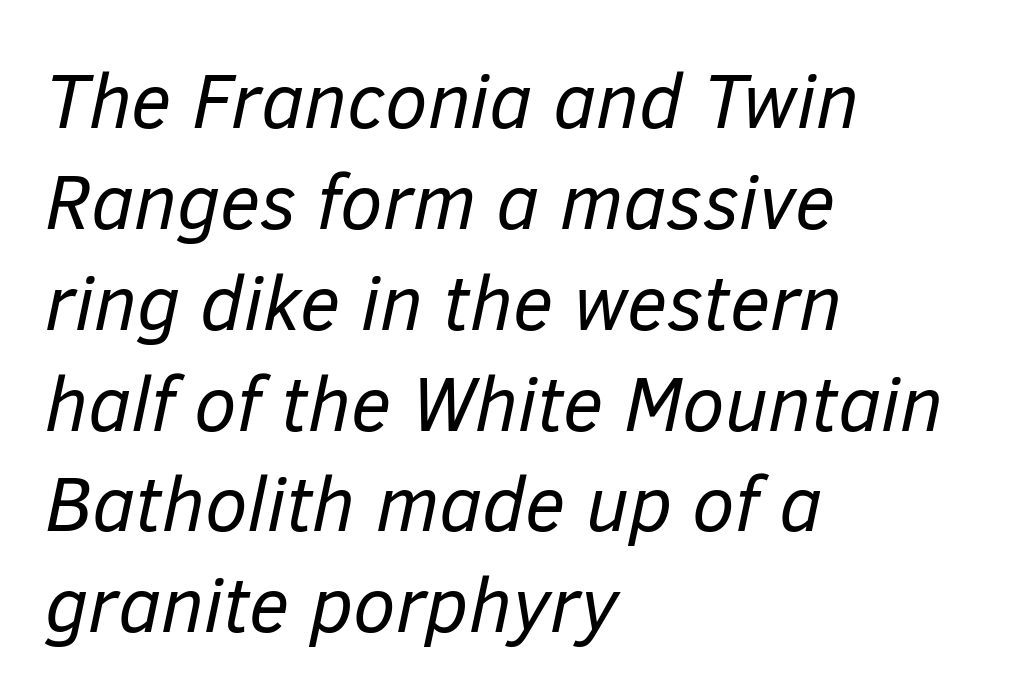
Q: Is the text bold? A: No.
Q: Is the text italic (slanted)? A: Yes, it leans right by about 12 degrees.
Q: Is the text underlined? A: No.
Q: How is the paragraph aligned? A: Left-aligned.
Q: Is the spacing between letters normal or unusually wide? A: Normal.
Q: Is the spacing between lines tight, normal or loose? A: Normal.
Q: Width (condensed, normal, or wide)? A: Normal.
Q: Stroke contrast? A: Low.
Q: x-height? A: Medium.
Q: Monospaced? A: No.
